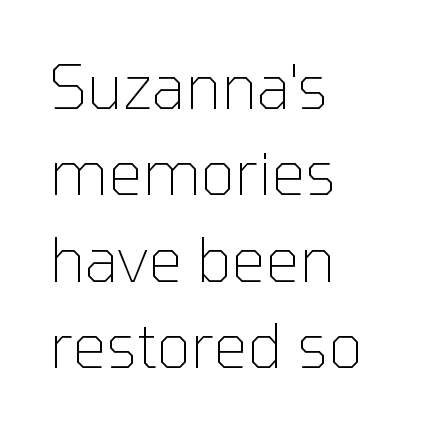
The image shows 60 px thin sans-serif type, upright; set left-aligned, normal line spacing (1.44x), normal letter spacing, not underlined; low stroke contrast and a medium x-height.
